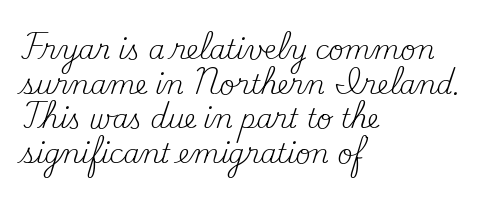
Q: Is the text bold? A: No.
Q: Is the text italic (slanted)? A: Yes.
Q: Is the text underlined? A: No.
Q: How is the paragraph aligned? A: Left-aligned.
Q: Is the spacing between letters normal or unusually wide? A: Normal.
Q: Is the spacing between lines tight, normal or loose? A: Normal.
